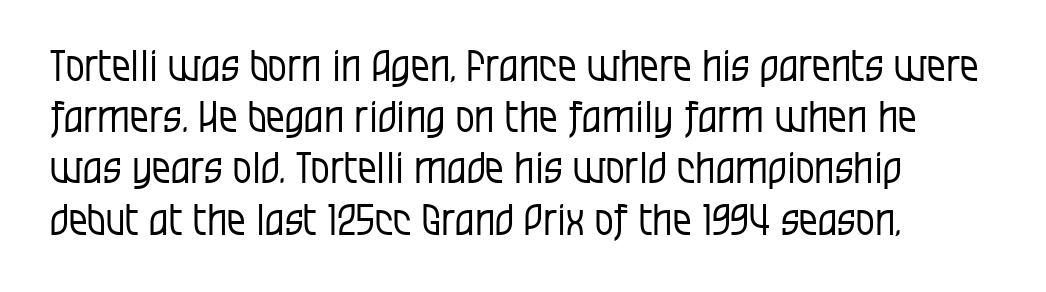
The passage shown is typed in a proportional face where columns would drift. Characters remain perfectly vertical along every line. The lines in this sample share a left origin and differ only in where they stop. A typesetter would call this zero additional tracking.
